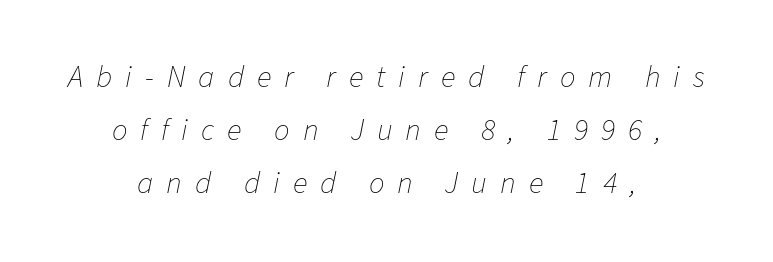
Characters follow at a spacing far wider than the type designer built in. Unmarked baselines from the first word to the last. Note the varied advance widths — an 'i' is clearly narrower than an 'm'. On a weight scale, this lands at 450 or below. In terms of posture, this sample is oblique.
